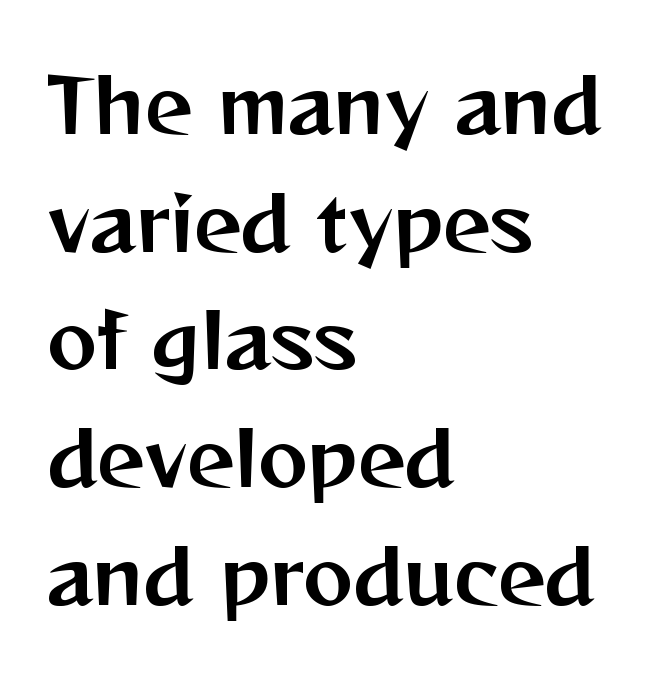
Does the copy run flush right? No — it runs flush left. Regular leading. The designer went with a sans here, leaving each stem footless. Proportional: the letters do not fall into vertical columns. Bare-footed words on every line.
